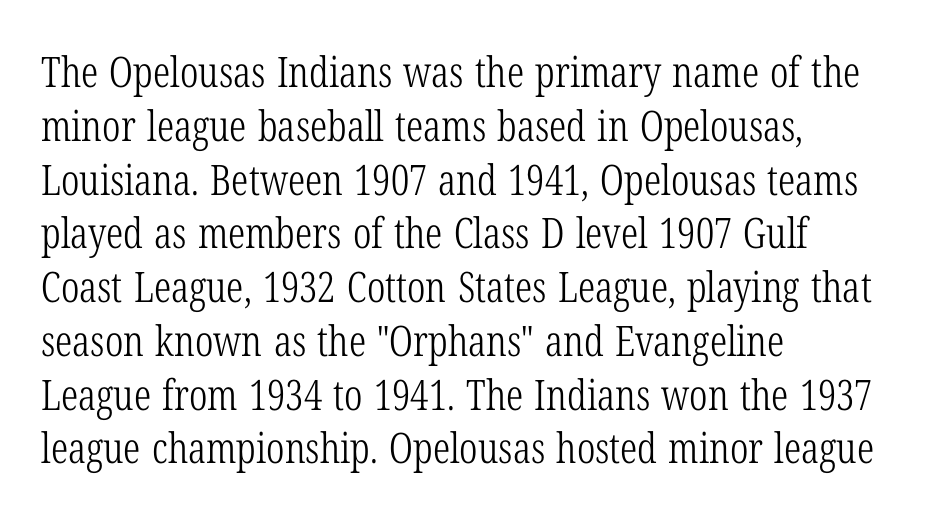
Bold? No — there's no thickening of the strokes. A typesetter would call this proportional, since set widths differ per character. The lines in this sample share a left origin and differ only in where they stop. Notice how the stems are strictly vertical — no italics here. Little horizontal feet cap the strokes, marking this as serif type. The rendering keeps characters at their native spacing.
